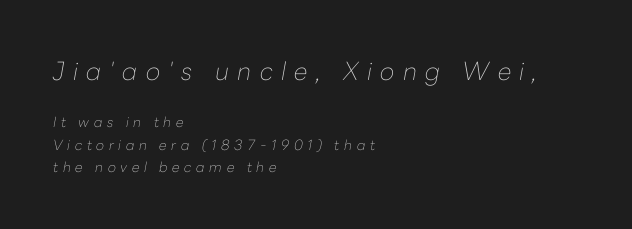
The image shows 25 px text type, italic (leaning right); set left-aligned, normal line spacing (1.58x), unusually wide letter spacing (+0.33 em), not underlined; the first (top) block is 1.79x larger.
